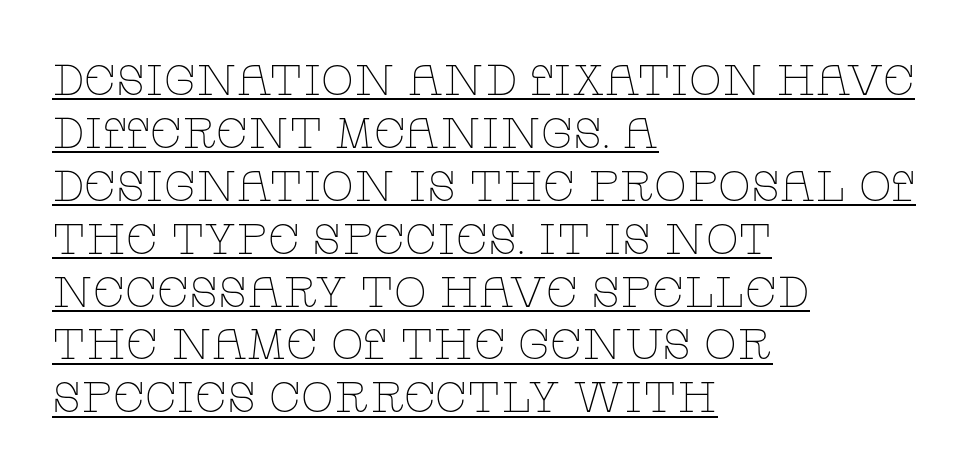
The image shows 43 px thin, wide serif type, upright; set left-aligned, line spacing 1.23x, normal letter spacing, underlined; low stroke contrast and a large x-height.
